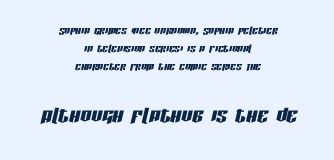
The image shows 27 px text type, italic (leaning right); set centered, normal line spacing (1.3x), normal letter spacing, not underlined; the second (bottom) block is 1.93x larger.
